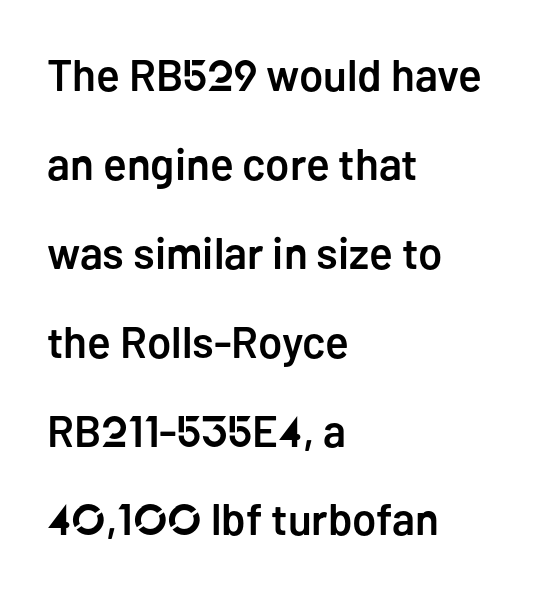
Is this a fixed-width face? No — the glyphs have proportional, varying widths. No feet cap the strokes, marking this as sans-serif type. The lettering holds an erect, upright posture throughout. The string is rendered with underlining switched off. Each new line begins a long way beneath the previous one.
